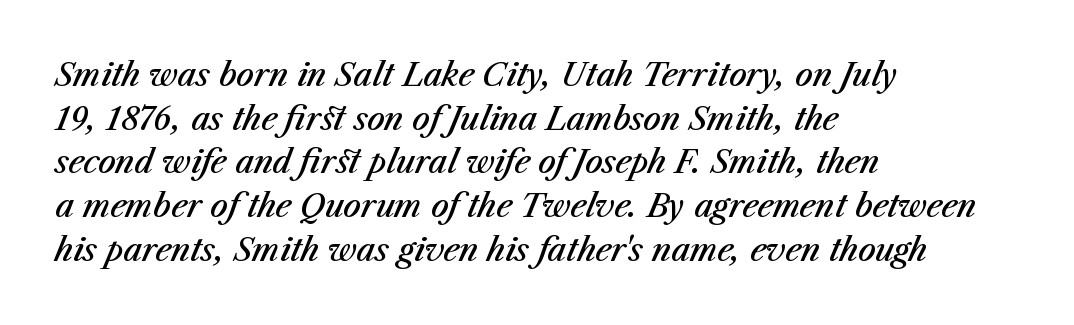
{"italic": "yes", "lean": "right", "slant_degrees": 23, "bold": "semi", "weight": "semibold", "width": "normal", "stroke_contrast": "medium", "x_height": "medium", "monospaced": "no", "underline": "no", "align": "left", "line_spacing": "normal", "line_spacing_ratio": 1.41, "letter_spacing": "normal", "letter_spacing_em": 0.0, "glyph_px": 31}
